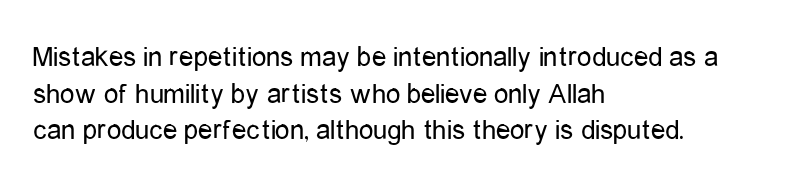
Q: Is the text bold? A: No.
Q: Is the text italic (slanted)? A: No, it is upright.
Q: Is the typeface a serif or a sans-serif typeface? A: Sans-serif.
Q: Is the text underlined? A: No.
Q: How is the paragraph aligned? A: Left-aligned.
Q: Is the spacing between letters normal or unusually wide? A: Normal.
Q: Is the spacing between lines tight, normal or loose? A: Normal.
Q: Width (condensed, normal, or wide)? A: Condensed.
Q: Stroke contrast? A: Low.
Q: x-height? A: Medium.
Q: Monospaced? A: No.
